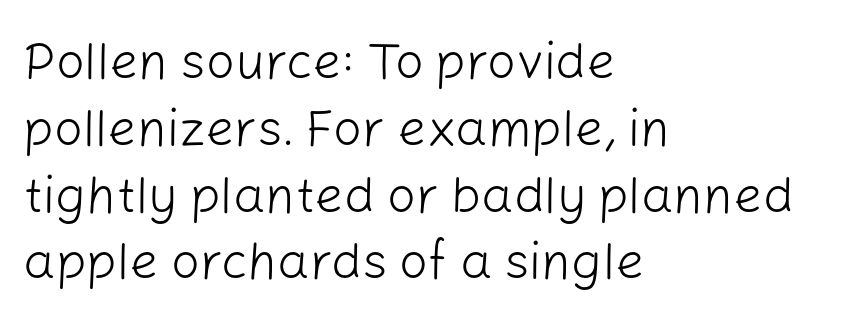
No feet cap the strokes, marking this as sans-serif type. In CSS terms this would be text-align: left. Students, note that the glyphs here touch the page at normal intervals. Posture: vertical. Nobody drew a line under any word here. The passage shown is typed in a proportional face where columns would drift.
